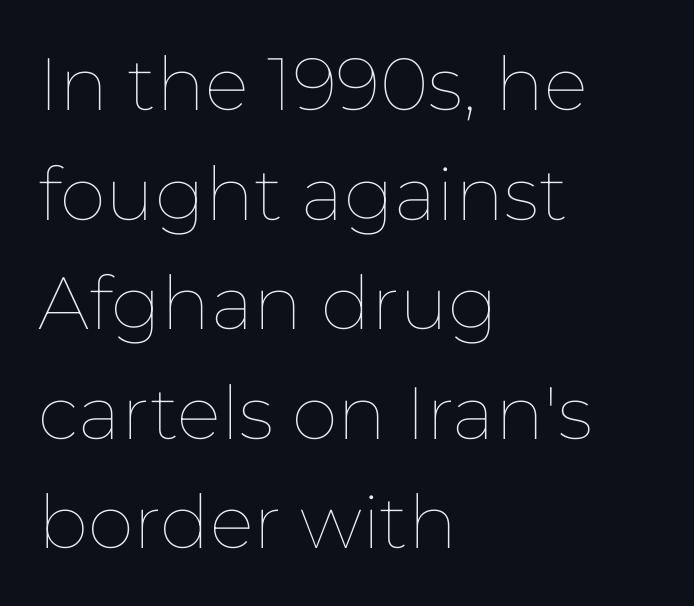
Q: Is the text bold? A: No.
Q: Is the text italic (slanted)? A: No, it is upright.
Q: Is the text underlined? A: No.
Q: How is the paragraph aligned? A: Left-aligned.
Q: Is the spacing between letters normal or unusually wide? A: Normal.
Q: Is the spacing between lines tight, normal or loose? A: Normal.
Q: Width (condensed, normal, or wide)? A: Normal.
Q: Stroke contrast? A: Low.
Q: x-height? A: Medium.
Q: Monospaced? A: No.
